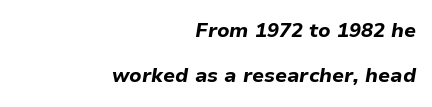
{"italic": "yes", "lean": "right", "slant_degrees": 9, "bold": "yes", "underline": "no", "align": "right", "line_spacing": "loose", "line_spacing_ratio": 2.27, "letter_spacing": "normal", "letter_spacing_em": 0.0, "glyph_px": 20}
